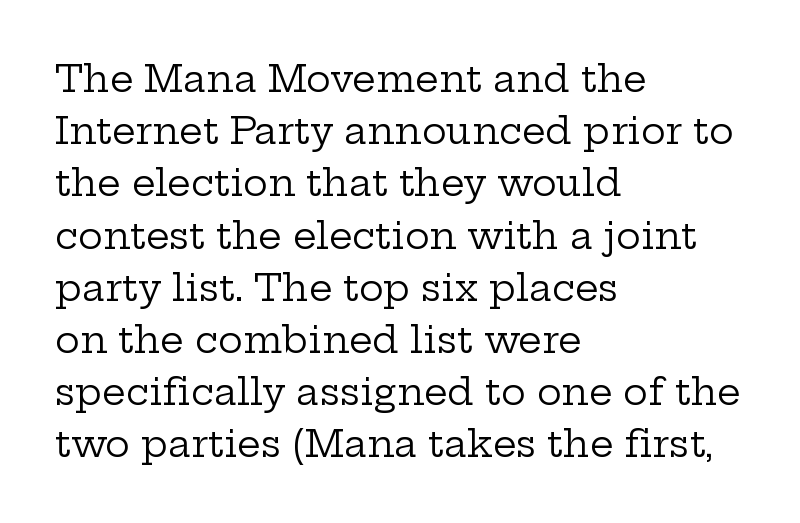
Q: Is the text bold? A: No.
Q: Is the text italic (slanted)? A: No, it is upright.
Q: Is the typeface a serif or a sans-serif typeface? A: Serif.
Q: Is the text underlined? A: No.
Q: How is the paragraph aligned? A: Left-aligned.
Q: Is the spacing between letters normal or unusually wide? A: Normal.
Q: Is the spacing between lines tight, normal or loose? A: Normal.
Q: Width (condensed, normal, or wide)? A: Wide.
Q: Stroke contrast? A: Low.
Q: x-height? A: Medium.
Q: Monospaced? A: No.
